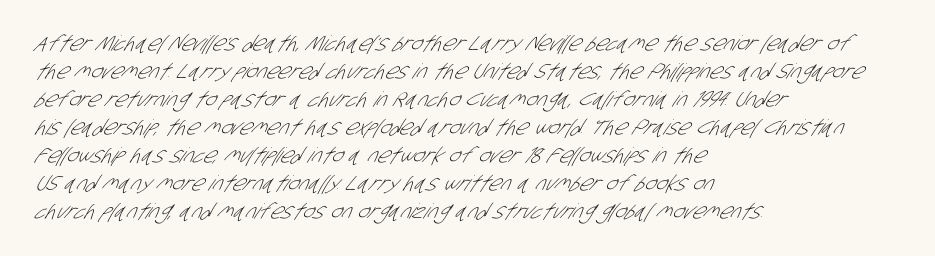
{"bold": "no", "underline": "no", "align": "left", "line_spacing": "normal", "line_spacing_ratio": 1.33, "letter_spacing": "normal", "letter_spacing_em": 0.0, "glyph_px": 21}
